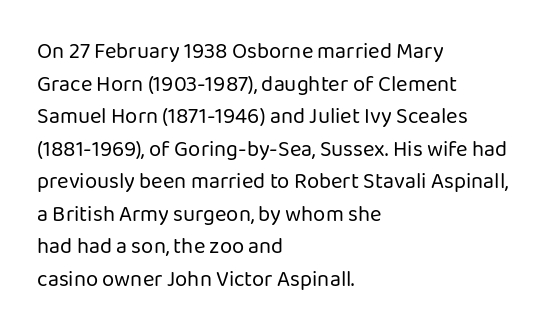
{"italic": "no", "bold": "no", "underline": "no", "align": "left", "line_spacing": "normal", "line_spacing_ratio": 1.48, "letter_spacing": "normal", "letter_spacing_em": 0.0, "glyph_px": 22}
